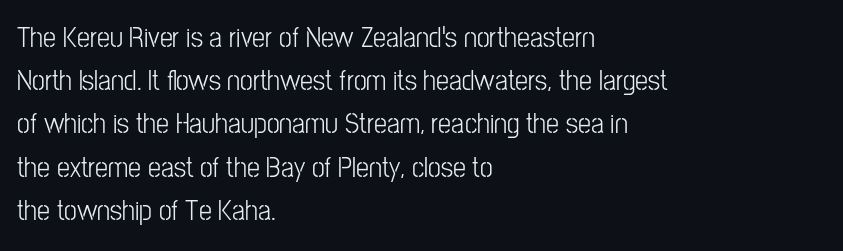
{"serif": "no", "italic": "no", "width": "condensed", "stroke_contrast": "low", "x_height": "medium", "monospaced": "no", "underline": "no", "align": "left", "line_spacing": "normal", "line_spacing_ratio": 1.49, "letter_spacing": "normal", "letter_spacing_em": 0.0, "glyph_px": 29}
